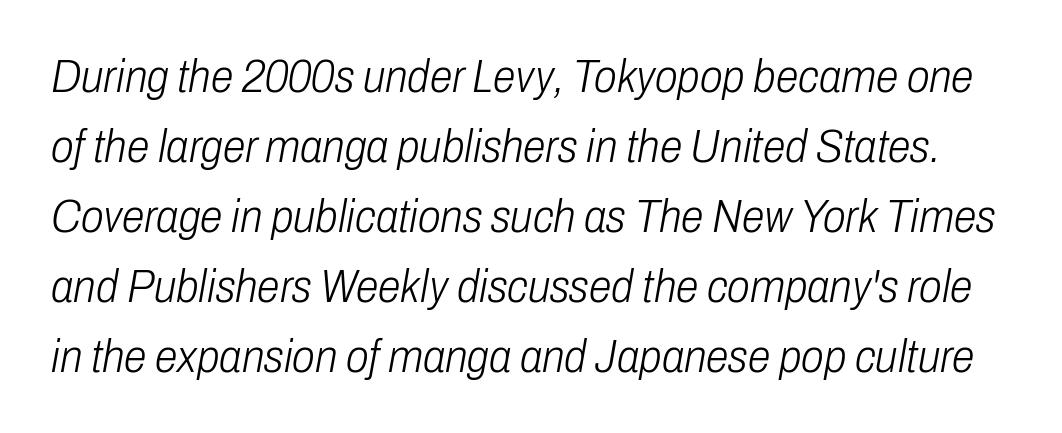
The space between consecutive lines is moderate. Standard letterfit; no display-style spreading of the glyphs. Tall strokes in this sample are angled rather than plumb. Ink coverage per letter is moderate at most. The glyphs are unaccompanied by any horizontal stroke below them. Proportional: the letters do not fall into vertical columns.
